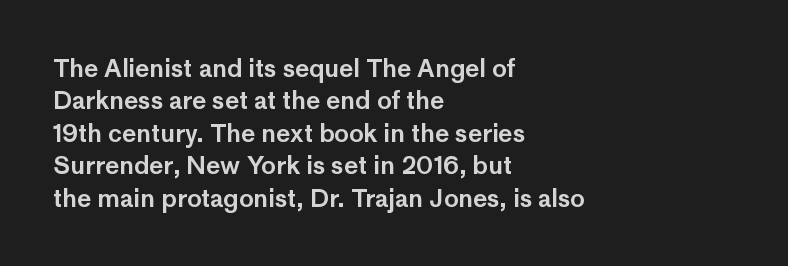
The image shows 24 px text type, upright; set left-aligned, normal line spacing (1.35x), normal letter spacing, not underlined.
